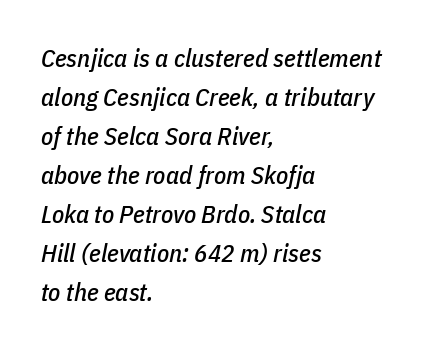
Q: Is the text italic (slanted)? A: Yes, it leans right by about 11 degrees.
Q: Is the text underlined? A: No.
Q: How is the paragraph aligned? A: Left-aligned.
Q: Is the spacing between letters normal or unusually wide? A: Normal.
Q: Is the spacing between lines tight, normal or loose? A: Normal.
